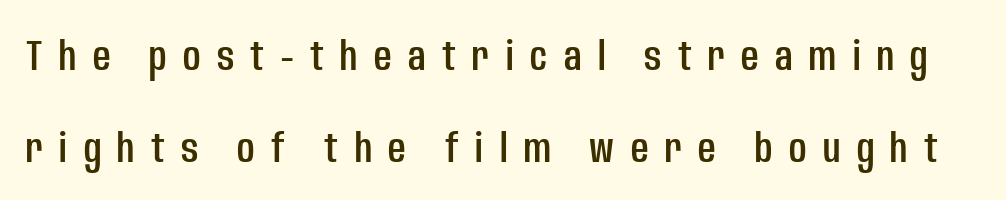
Q: Is the text italic (slanted)? A: No, it is upright.
Q: Is the typeface a serif or a sans-serif typeface? A: Sans-serif.
Q: Is the text underlined? A: No.
Q: Is the spacing between letters normal or unusually wide? A: Unusually wide.
Q: Is the spacing between lines tight, normal or loose? A: Loose.
Q: Width (condensed, normal, or wide)? A: Condensed.
Q: Stroke contrast? A: Low.
Q: x-height? A: Large.
Q: Monospaced? A: No.
